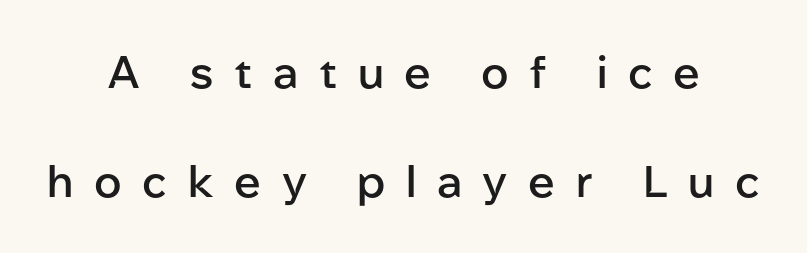
Q: Is the text bold? A: Semi-bold.
Q: Is the text italic (slanted)? A: No, it is upright.
Q: Is the typeface a serif or a sans-serif typeface? A: Sans-serif.
Q: Is the text underlined? A: No.
Q: How is the paragraph aligned? A: Centered.
Q: Is the spacing between letters normal or unusually wide? A: Unusually wide.
Q: Is the spacing between lines tight, normal or loose? A: Loose.
Q: Width (condensed, normal, or wide)? A: Normal.
Q: Stroke contrast? A: Low.
Q: x-height? A: Medium.
Q: Monospaced? A: No.
